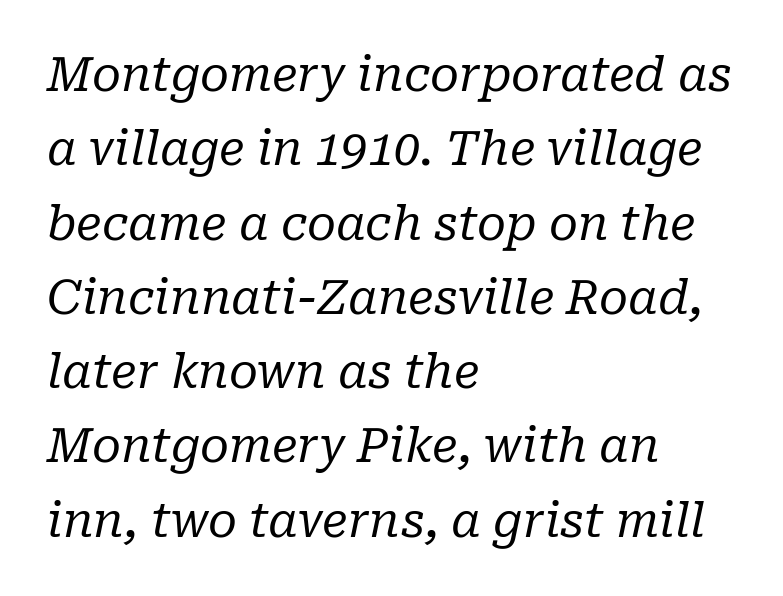
Q: Is the text bold? A: No.
Q: Is the text italic (slanted)? A: Yes, it leans right by about 10 degrees.
Q: Is the typeface a serif or a sans-serif typeface? A: Serif.
Q: Is the text underlined? A: No.
Q: How is the paragraph aligned? A: Left-aligned.
Q: Is the spacing between letters normal or unusually wide? A: Normal.
Q: Is the spacing between lines tight, normal or loose? A: Normal.
Q: Width (condensed, normal, or wide)? A: Normal.
Q: Stroke contrast? A: Low.
Q: x-height? A: Medium.
Q: Monospaced? A: No.
